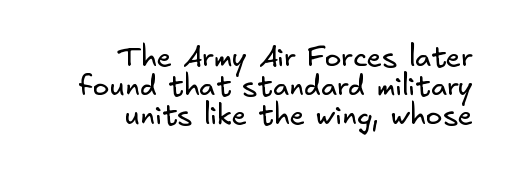
Q: Is the text bold? A: No.
Q: Is the typeface a serif or a sans-serif typeface? A: Sans-serif.
Q: Is the text underlined? A: No.
Q: How is the paragraph aligned? A: Right-aligned.
Q: Is the spacing between letters normal or unusually wide? A: Normal.
Q: Is the spacing between lines tight, normal or loose? A: Tight.
Q: Width (condensed, normal, or wide)? A: Normal.
Q: Stroke contrast? A: Low.
Q: x-height? A: Small.
